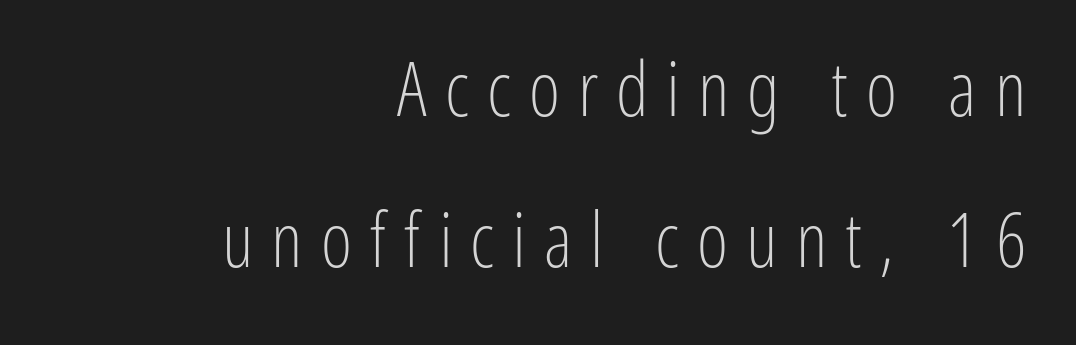
Unlike a traditional serif, this face leaves its strokes unadorned. The face used here is rendered with a markedly widened letterfit. Rows of type keep a wide berth in the vertical direction. The lettering holds an erect, upright posture throughout. The face looks like a standard text weight, possibly lighter.
